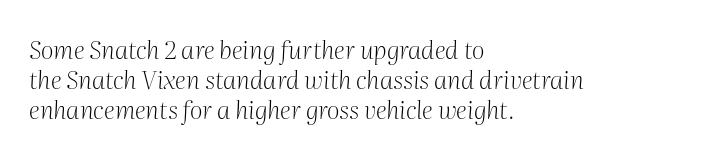
Q: Is the text bold? A: No.
Q: Is the text italic (slanted)? A: Yes, it leans right by about 2 degrees.
Q: Is the text underlined? A: No.
Q: How is the paragraph aligned? A: Left-aligned.
Q: Is the spacing between letters normal or unusually wide? A: Normal.
